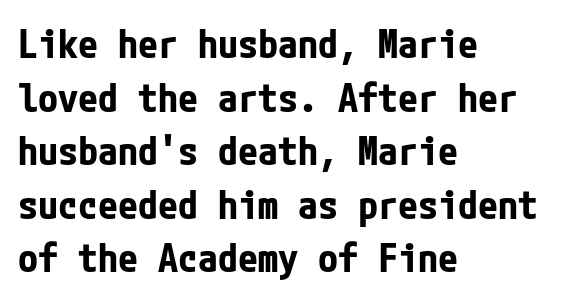
The image shows 40 px bold, condensed sans-serif type, upright; set left-aligned, normal line spacing (1.34x), normal letter spacing, not underlined; low stroke contrast and a medium x-height.
